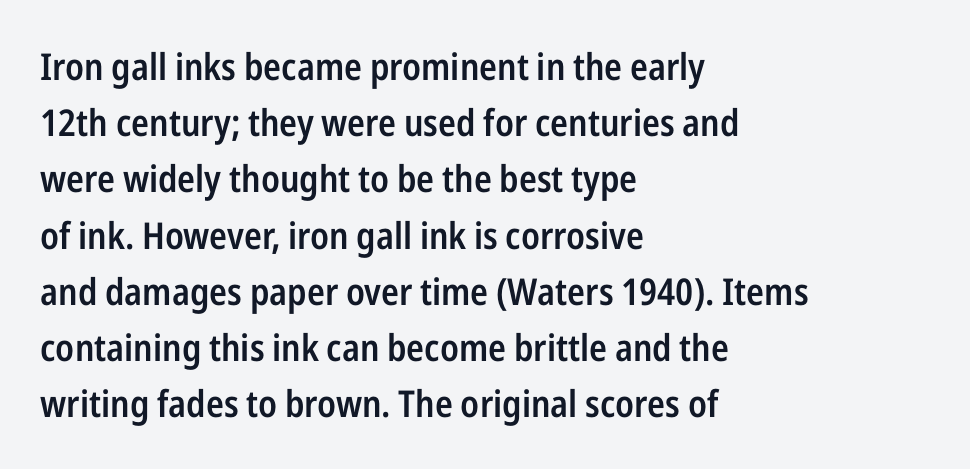
The image shows 37 px semibold, condensed sans-serif type, upright; set left-aligned, normal line spacing (1.52x), normal letter spacing, not underlined; low stroke contrast and a medium x-height.
